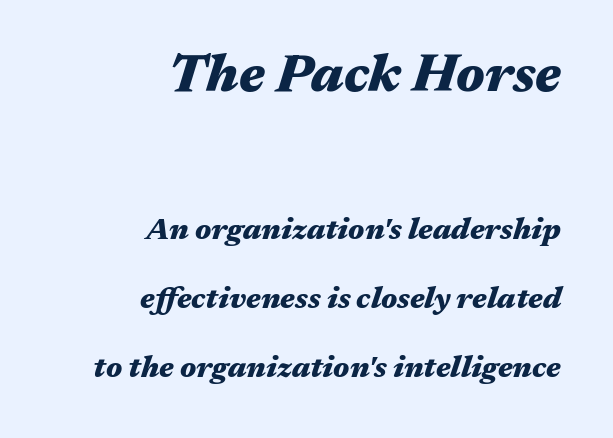
The image shows 53 px heavy, wide type, italic (leaning right); set right-aligned, loose line spacing (2.3x), normal letter spacing, not underlined; the first (top) block is 1.77x larger; medium stroke contrast and a medium x-height.
